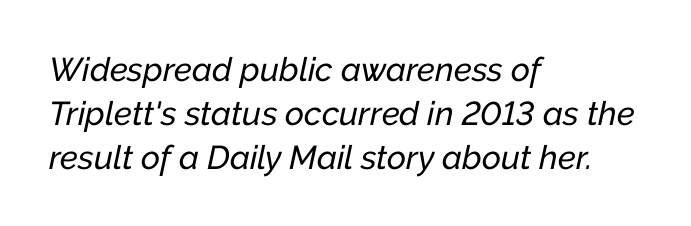
{"italic": "yes", "lean": "right", "slant_degrees": 12, "width": "normal", "stroke_contrast": "low", "x_height": "medium", "monospaced": "no", "underline": "no", "align": "left", "line_spacing": "normal", "line_spacing_ratio": 1.33, "letter_spacing": "normal", "letter_spacing_em": 0.0, "glyph_px": 33}
